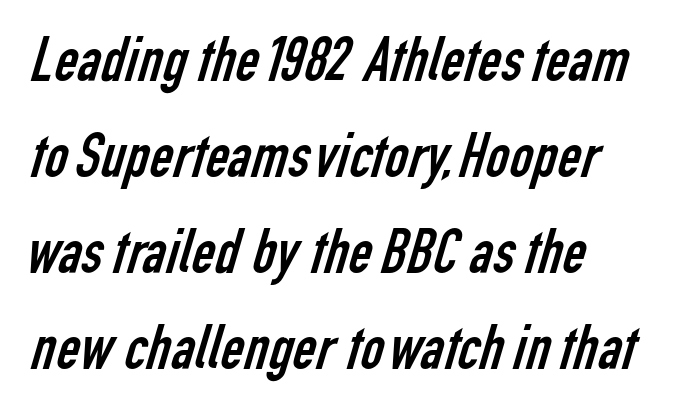
Q: Is the text bold? A: No.
Q: Is the typeface a serif or a sans-serif typeface? A: Sans-serif.
Q: Is the text underlined? A: No.
Q: How is the paragraph aligned? A: Left-aligned.
Q: Is the spacing between letters normal or unusually wide? A: Normal.
Q: Is the spacing between lines tight, normal or loose? A: Normal.
Q: Width (condensed, normal, or wide)? A: Condensed.
Q: Stroke contrast? A: Low.
Q: x-height? A: Medium.
Q: Monospaced? A: No.
